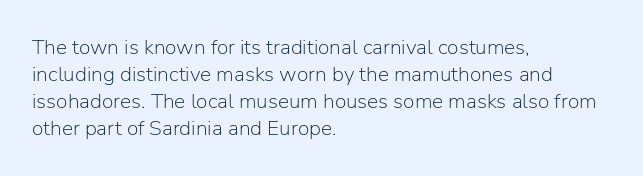
Q: Is the text bold? A: No.
Q: Is the text italic (slanted)? A: No, it is upright.
Q: Is the text underlined? A: No.
Q: How is the paragraph aligned? A: Left-aligned.
Q: Is the spacing between letters normal or unusually wide? A: Normal.
Q: Is the spacing between lines tight, normal or loose? A: Normal.
